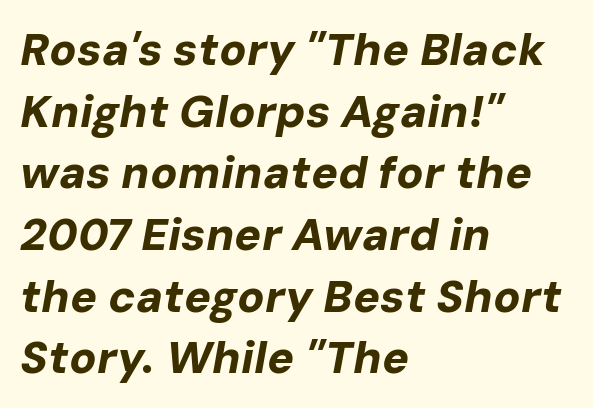
The image shows 45 px bold type, italic (leaning right); set left-aligned, normal line spacing (1.37x), normal letter spacing, not underlined; low stroke contrast and a medium x-height.
